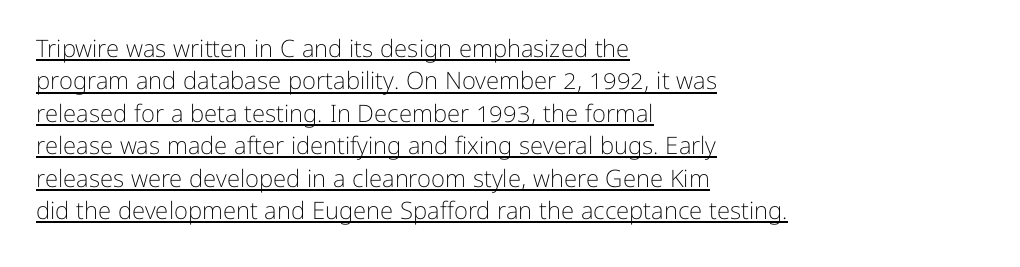
The lettering stays uniformly vertical, giving the passage a roman look. The vertical gap from one line to the next is medium. Line beginnings align vertically; line endings do not. Nobody touched the tracking dial on this one. Caption: face not bold, strokes unweighted. Honestly, the underline is the first thing you notice here.
